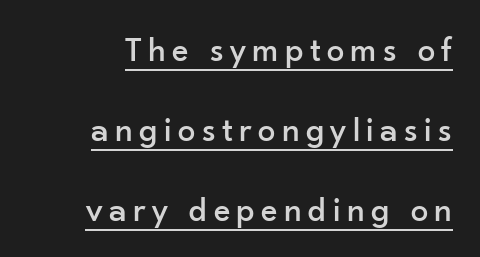
Is there any slant? The stems are plumb. Nothing sits at the stroke ends, so this counts as sans-serif. Every word sits above its own underline. A great deal of white space separates one row of letters from the next. Proportional: the letters do not fall into vertical columns.
